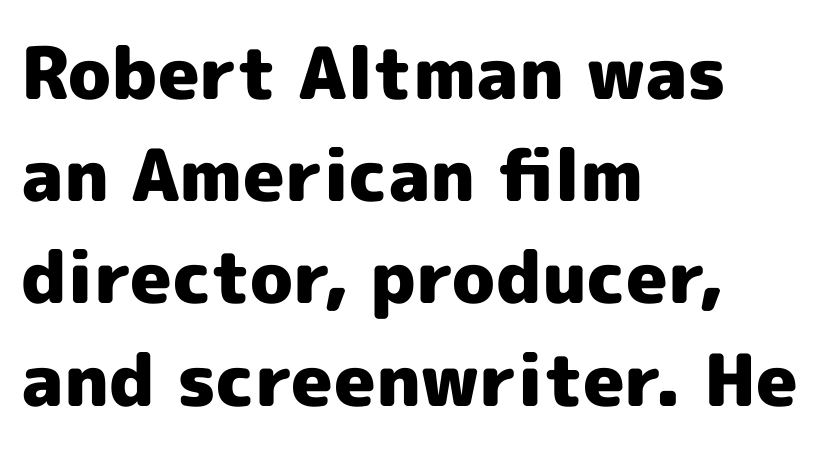
Horizontal bands of white between lines are of average thickness. The letters carry no serifs — their stems end cleanly without finishing strokes. Descenders hang freely into open space. The line texture is even and compact thanks to regular tracking. Here the designer chose a conventional face with non-uniform glyph widths.
